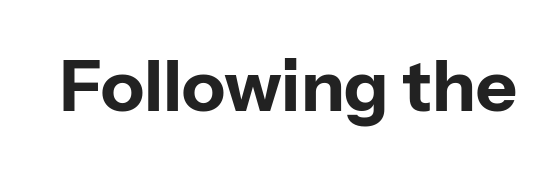
The axis of the letterforms is exactly vertical. Default kerning and tracking; the words read as compact shapes. The typeface chosen for these lines omits serifs. Emphasis by weight is at full strength: bold.
